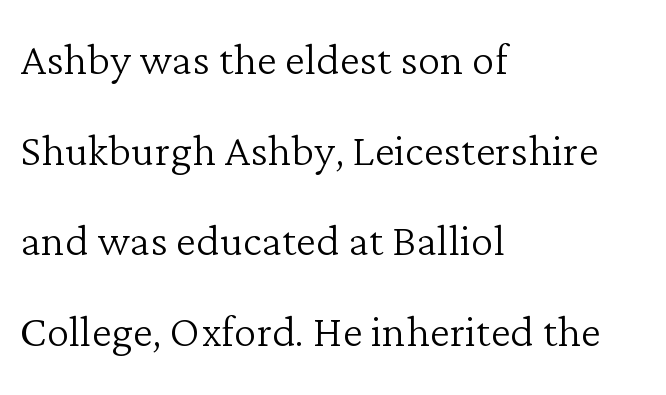
The image shows 57 px light serif type, upright; set left-aligned, normal line spacing (1.59x), normal letter spacing, not underlined; low stroke contrast and a medium x-height.
